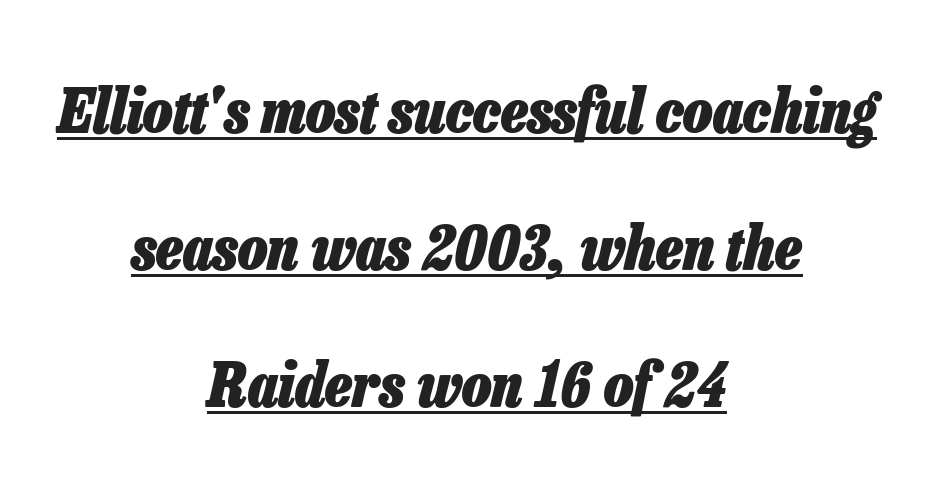
The image shows 62 px heavy, condensed type, italic (leaning right); set centered, loose line spacing (2.21x), normal letter spacing, underlined; low stroke contrast and a medium x-height.
